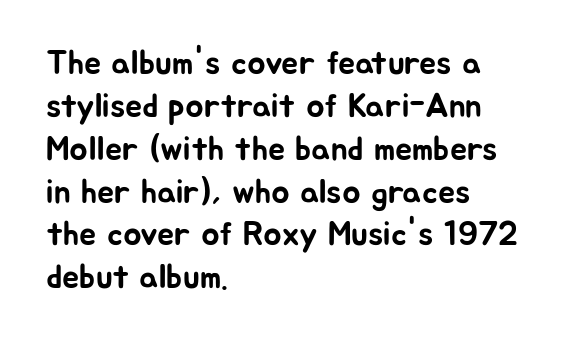
The image shows 34 px sans-serif type, upright; set left-aligned, normal line spacing (1.26x), normal letter spacing, not underlined; low stroke contrast and a medium x-height.
